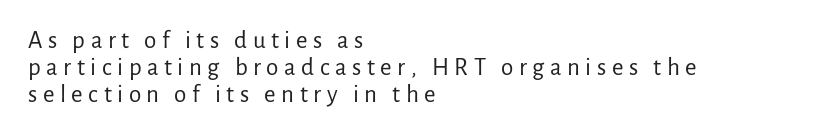
The image shows 25 px text type, upright; set left-aligned, tight line spacing (1.08x), unusually wide letter spacing (+0.22 em), not underlined.
